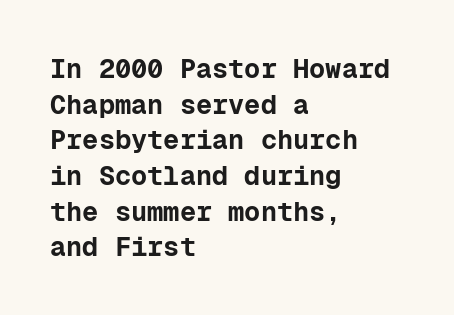
The image shows 27 px bold type, upright; set left-aligned, normal line spacing (1.32x), normal letter spacing, not underlined.
